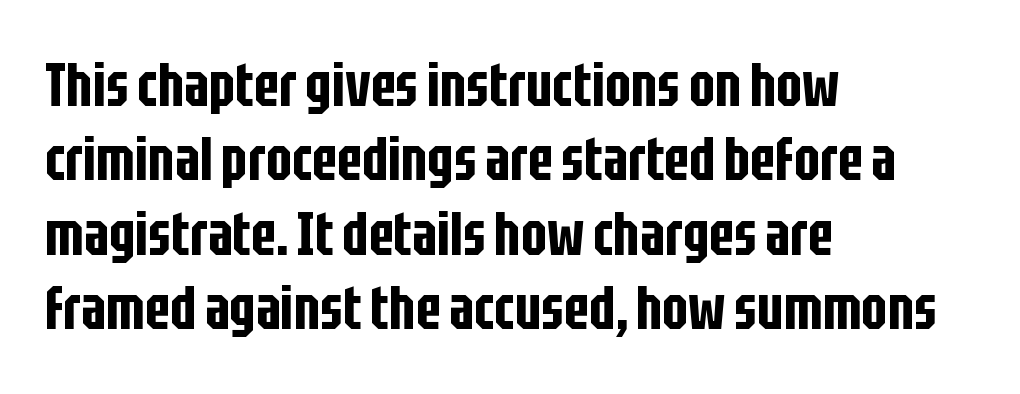
{"serif": "no", "italic": "no", "width": "condensed", "stroke_contrast": "low", "x_height": "large", "monospaced": "no", "underline": "no", "align": "left", "line_spacing_ratio": 1.22, "letter_spacing": "normal", "letter_spacing_em": 0.0, "glyph_px": 61}
